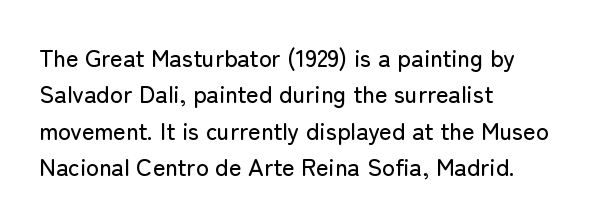
{"italic": "no", "underline": "no", "align": "left", "line_spacing": "normal", "line_spacing_ratio": 1.52, "letter_spacing": "normal", "letter_spacing_em": 0.0, "glyph_px": 24}
